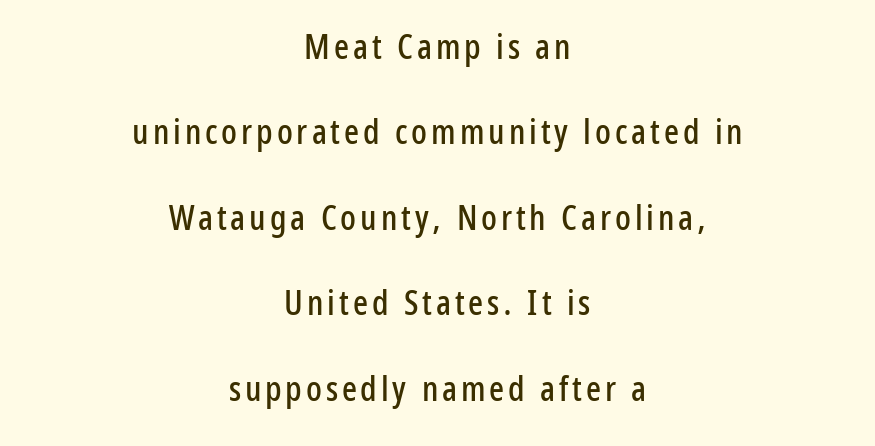
Varying glyph widths throughout — classic text-font behaviour. The designer went with a sans here, leaving each stem footless. Vertical strokes here are truly vertical. Each line is balanced around a shared central axis. The strip under each line holds only bare page. Successive baselines arrive slowly, with a big drop between each.
